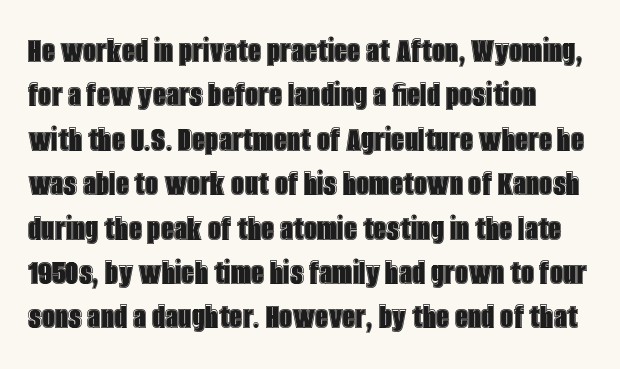
Varying glyph widths throughout — classic text-font behaviour. The passage shown has conventional tracking throughout. The area under the type is left untouched. No italicization has been applied; the sample stays upright.
